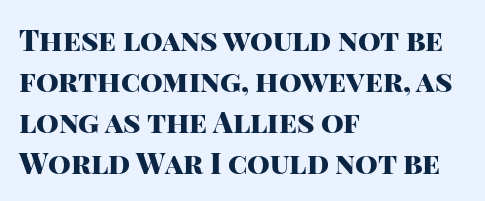
Q: Is the text bold? A: Yes.
Q: Is the text italic (slanted)? A: No, it is upright.
Q: Is the typeface a serif or a sans-serif typeface? A: Sans-serif.
Q: Is the text underlined? A: No.
Q: How is the paragraph aligned? A: Left-aligned.
Q: Is the spacing between letters normal or unusually wide? A: Normal.
Q: Is the spacing between lines tight, normal or loose? A: Normal.
Q: Width (condensed, normal, or wide)? A: Normal.
Q: Stroke contrast? A: High.
Q: x-height? A: Large.
Q: Monospaced? A: No.
